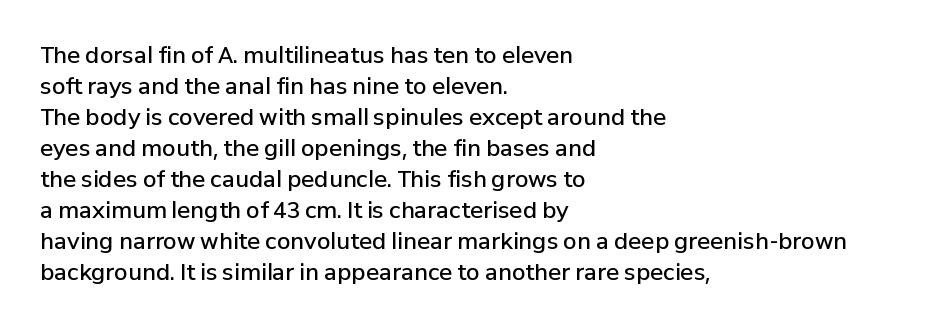
Q: Is the text bold? A: Semi-bold.
Q: Is the text italic (slanted)? A: No, it is upright.
Q: Is the text underlined? A: No.
Q: How is the paragraph aligned? A: Left-aligned.
Q: Is the spacing between letters normal or unusually wide? A: Normal.
Q: Is the spacing between lines tight, normal or loose? A: Normal.
